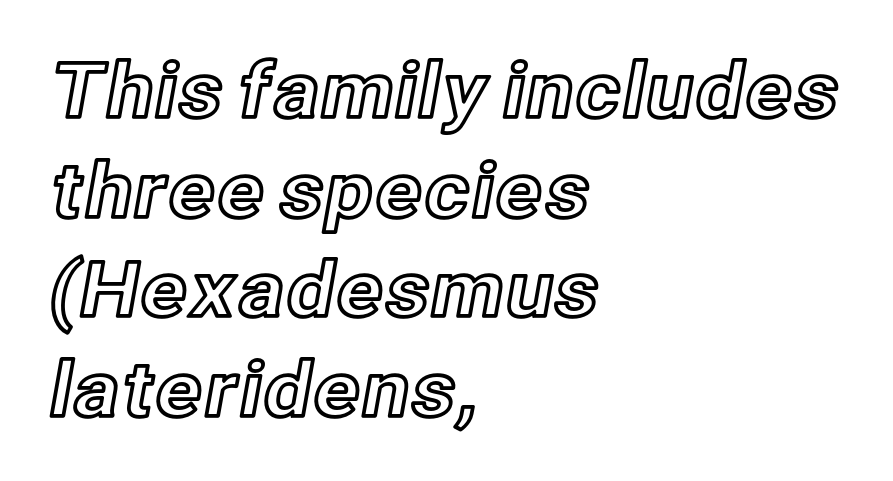
{"width": "normal", "x_height": "medium", "monospaced": "no", "underline": "no", "align": "left", "line_spacing": "normal", "line_spacing_ratio": 1.31, "letter_spacing": "normal", "letter_spacing_em": 0.0, "glyph_px": 76}
